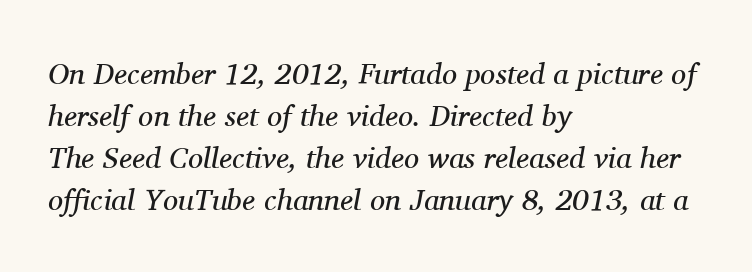
Q: Is the text bold? A: No.
Q: Is the text italic (slanted)? A: Yes, it leans right by about 11 degrees.
Q: Is the typeface a serif or a sans-serif typeface? A: Serif.
Q: Is the text underlined? A: No.
Q: How is the paragraph aligned? A: Left-aligned.
Q: Is the spacing between letters normal or unusually wide? A: Normal.
Q: Is the spacing between lines tight, normal or loose? A: Normal.
Q: Width (condensed, normal, or wide)? A: Normal.
Q: Stroke contrast? A: Medium.
Q: x-height? A: Medium.
Q: Monospaced? A: No.
